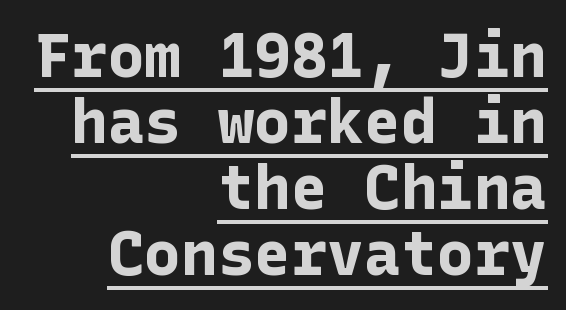
The image shows 61 px bold sans-serif type, upright; set right-aligned, tight line spacing (1.08x), normal letter spacing, underlined; low stroke contrast and a medium x-height.
